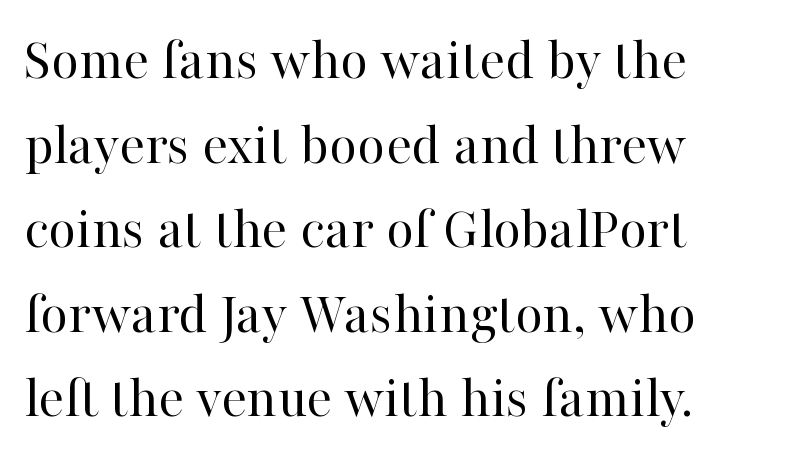
The weight tops out at a normal text grade. Do the characters align in a grid? No, the font is proportional. Posture: straight, roman, zero tilt. Each new line begins a customary step beneath the previous one. Stroke terminals: seriffed. Check the space under the baseline: it is left empty.
